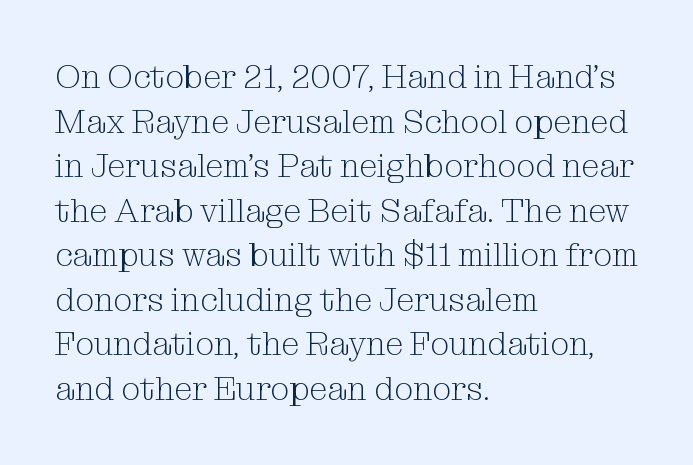
Q: Is the text bold? A: No.
Q: Is the text italic (slanted)? A: No, it is upright.
Q: Is the typeface a serif or a sans-serif typeface? A: Serif.
Q: Is the text underlined? A: No.
Q: How is the paragraph aligned? A: Left-aligned.
Q: Is the spacing between letters normal or unusually wide? A: Normal.
Q: Is the spacing between lines tight, normal or loose? A: Normal.
Q: Width (condensed, normal, or wide)? A: Normal.
Q: Stroke contrast? A: Medium.
Q: x-height? A: Medium.
Q: Monospaced? A: No.
